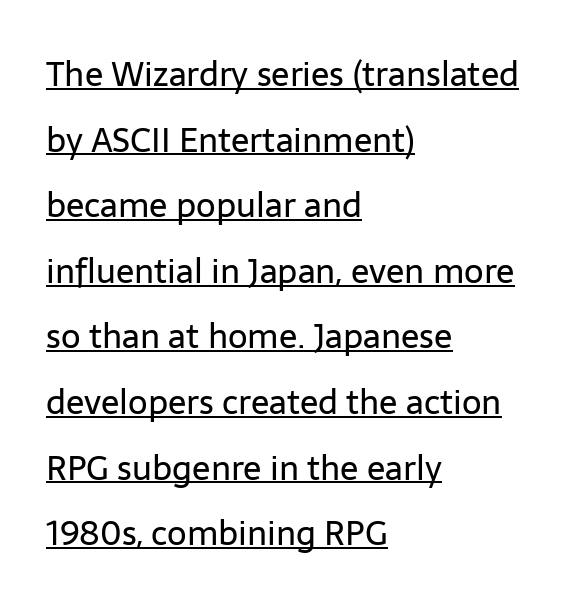
Q: Is the text bold? A: No.
Q: Is the text italic (slanted)? A: No, it is upright.
Q: Is the typeface a serif or a sans-serif typeface? A: Sans-serif.
Q: Is the text underlined? A: Yes.
Q: How is the paragraph aligned? A: Left-aligned.
Q: Is the spacing between letters normal or unusually wide? A: Normal.
Q: Is the spacing between lines tight, normal or loose? A: Loose.
Q: Width (condensed, normal, or wide)? A: Normal.
Q: Stroke contrast? A: Low.
Q: x-height? A: Medium.
Q: Monospaced? A: No.
